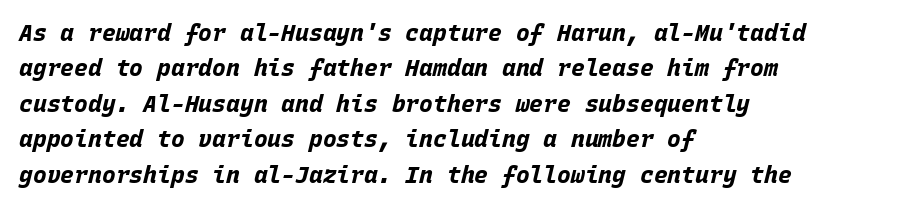
Italic: yes, the glyphs are oblique. In CSS terms this would be text-align: left. Observe the ordinary spacing: letters are neighbours, not strangers. These lines carry a lot of weight — the face is fully bold. The gap between lines stays unmarked.
